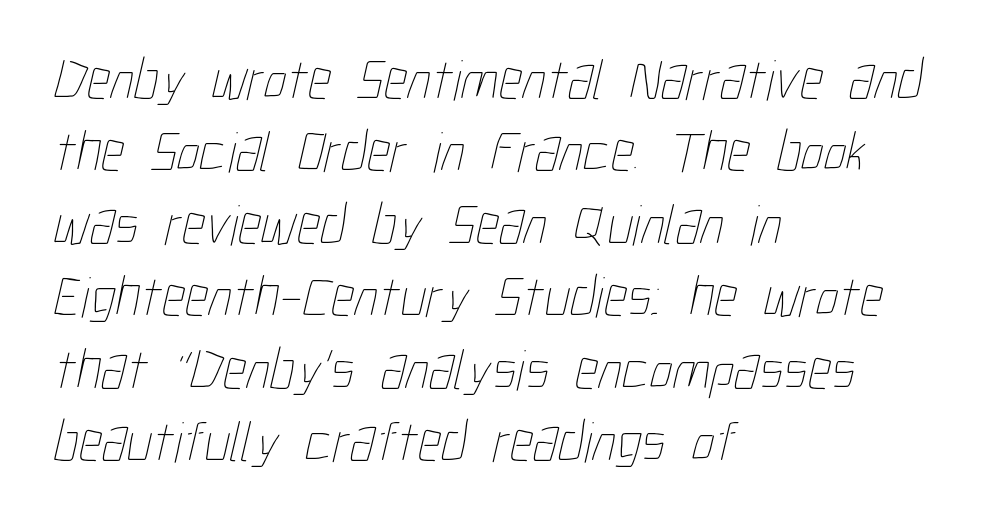
{"bold": "no", "weight": "thin", "width": "condensed", "stroke_contrast": "low", "x_height": "medium", "monospaced": "no", "underline": "no", "align": "left", "line_spacing": "normal", "line_spacing_ratio": 1.25, "letter_spacing": "normal", "letter_spacing_em": 0.0, "glyph_px": 58}
